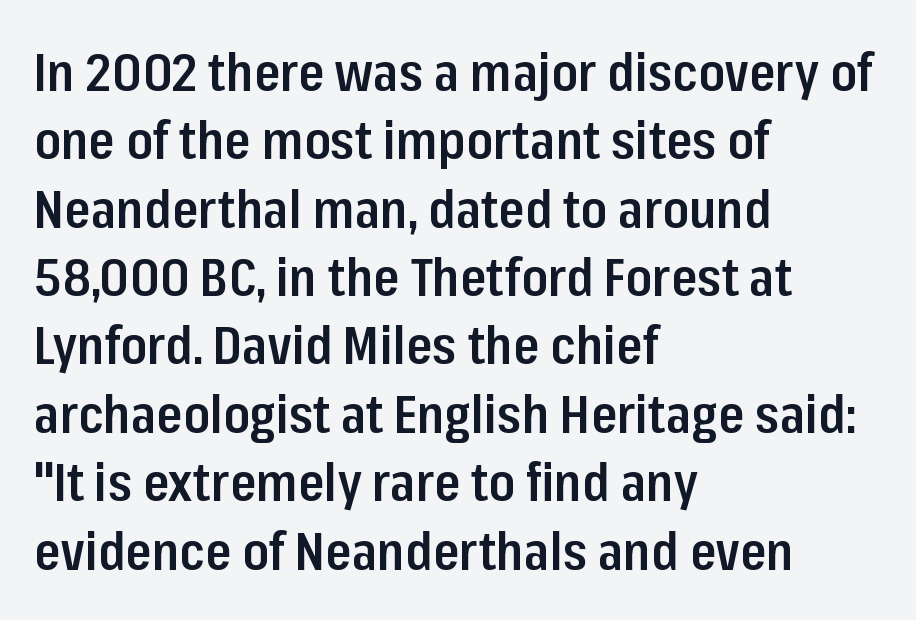
Reading down the block, your eye returns to a fixed left position each line. Anything drawn beneath the words? Only blank space. What's the leading like? Ordinary, nothing unusual. Do the letters lean? They stand straight. Observe the ordinary spacing: letters are neighbours, not strangers. Stroke terminals: plain, sans-serif.
